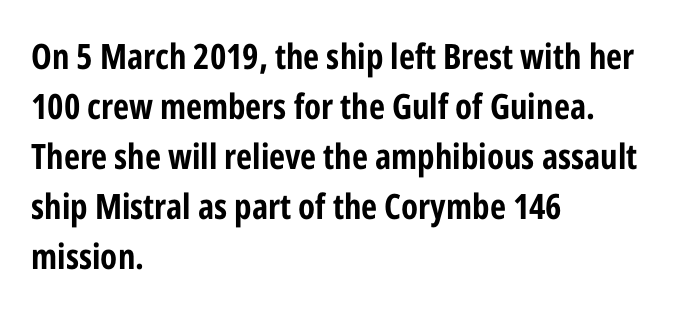
{"serif": "no", "italic": "no", "bold": "yes", "weight": "bold", "width": "condensed", "stroke_contrast": "low", "x_height": "medium", "monospaced": "no", "underline": "no", "align": "left", "line_spacing": "normal", "line_spacing_ratio": 1.43, "letter_spacing": "normal", "letter_spacing_em": 0.0, "glyph_px": 35}
